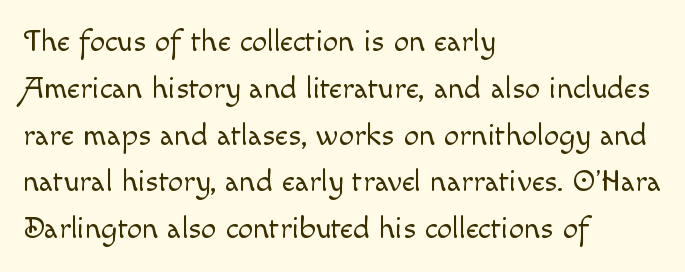
Quick note: underline off. A classic flush-left, rag-right setting is used for this passage. Each word holds together tightly as a unit, with standard inter-letter gaps. The font is comparable to plain body text, perhaps lighter. Varying glyph widths throughout — classic text-font behaviour.
